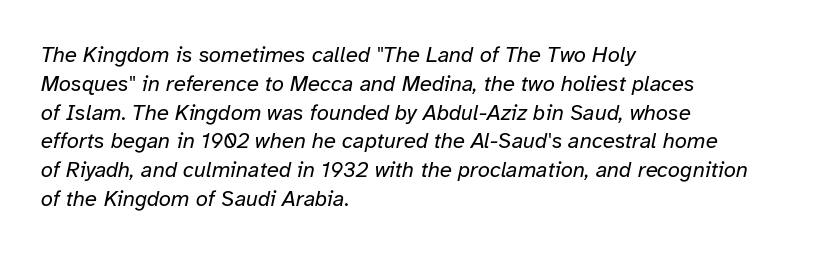
Q: Is the text bold? A: No.
Q: Is the text italic (slanted)? A: Yes, it leans right by about 12 degrees.
Q: Is the text underlined? A: No.
Q: How is the paragraph aligned? A: Left-aligned.
Q: Is the spacing between letters normal or unusually wide? A: Normal.
Q: Is the spacing between lines tight, normal or loose? A: Normal.
